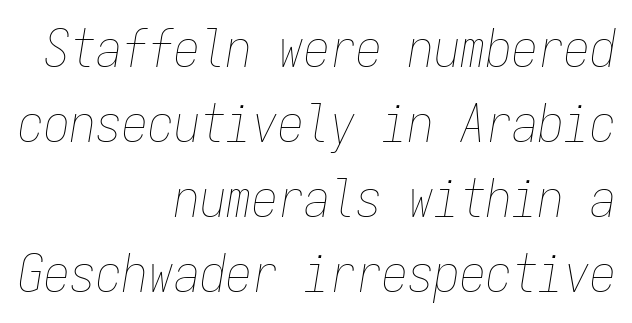
The vertical gap from one line to the next is medium. The lines in this sample share a right terminus and differ only in where they begin. In terms of posture, this sample is oblique. What stands out about the letter spacing? Nothing — it is the standard amount.
